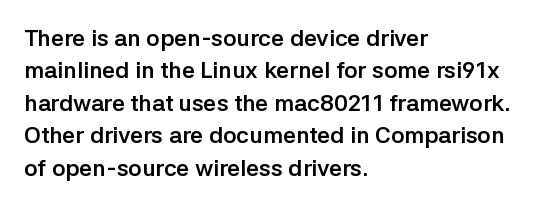
The image shows 23 px bold type, upright; set left-aligned, normal line spacing (1.41x), normal letter spacing, not underlined.
